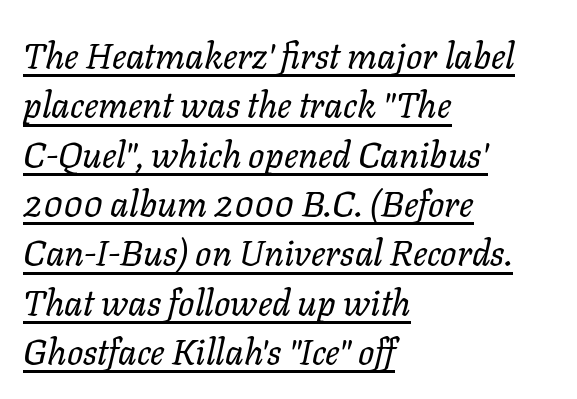
Q: Is the text bold? A: No.
Q: Is the text italic (slanted)? A: Yes, it leans right by about 11 degrees.
Q: Is the text underlined? A: Yes.
Q: How is the paragraph aligned? A: Left-aligned.
Q: Is the spacing between letters normal or unusually wide? A: Normal.
Q: Is the spacing between lines tight, normal or loose? A: Normal.
Q: Width (condensed, normal, or wide)? A: Normal.
Q: Stroke contrast? A: Low.
Q: x-height? A: Medium.
Q: Monospaced? A: No.
